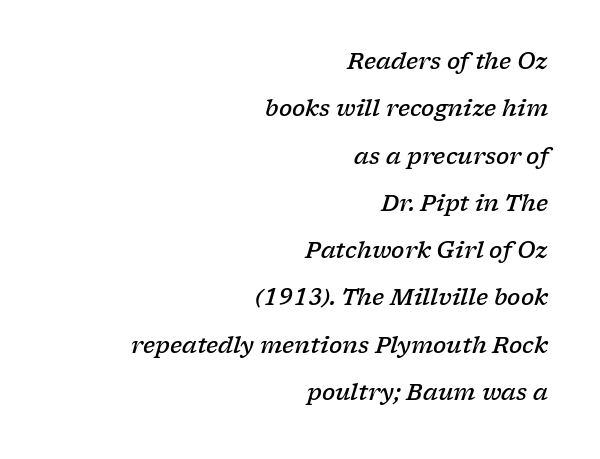
In terms of weight, the rendering is demibold, just under bold. Italic? Definitely — the glyphs are oblique. Every row of glyphs terminates at an identical x-position on the right. Underlining? Definitely not there. In terms of leading, this rendering errs on the spacious side.
